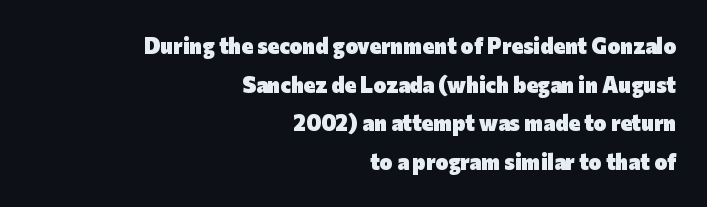
Check the space under the baseline: it is left empty. The letters sit at their default tracking, neither squeezed nor spread. The typesetting leans heavy: a genuine bold. No italicization has been applied; the sample stays upright. Alignment: flush right.
